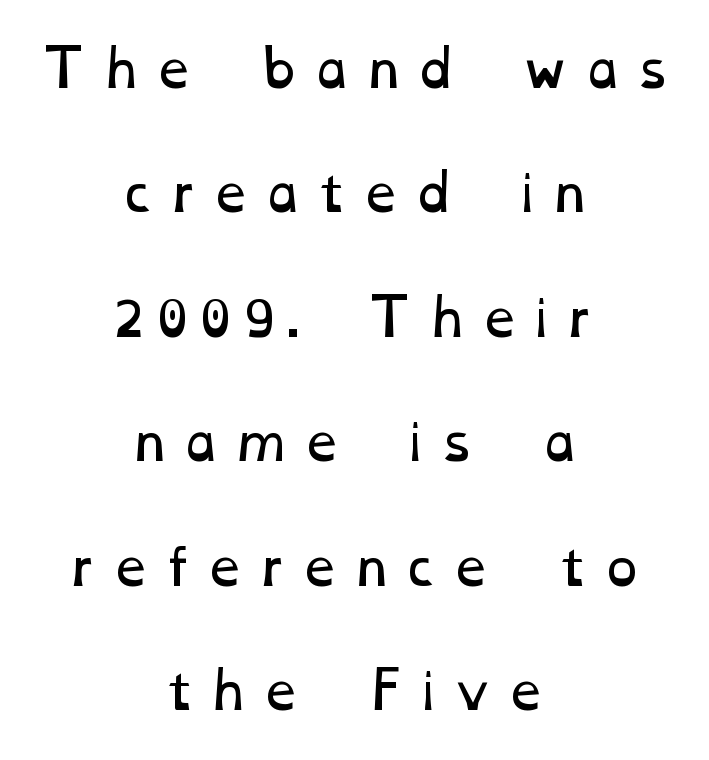
{"bold": "no", "weight": "regular", "width": "wide", "stroke_contrast": "low", "x_height": "medium", "monospaced": "no", "underline": "no", "align": "center", "line_spacing": "loose", "line_spacing_ratio": 2.49, "letter_spacing": "wide", "letter_spacing_em": 0.21, "glyph_px": 50}
